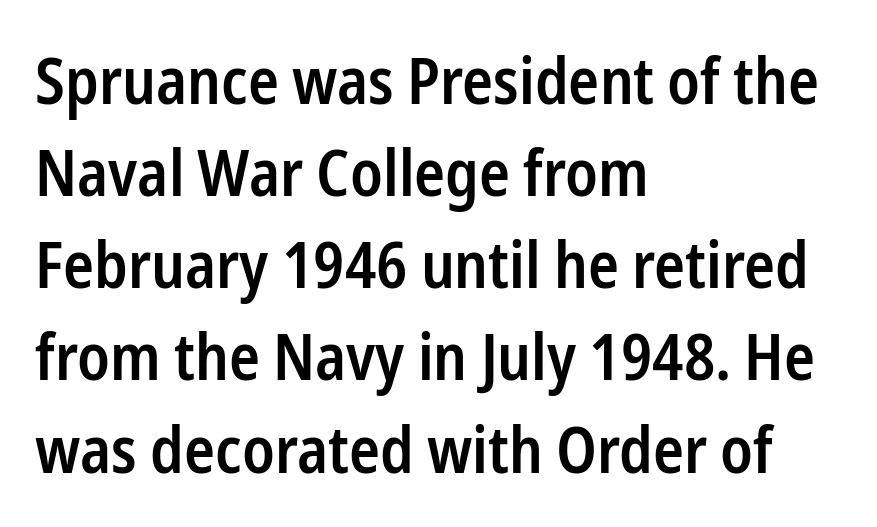
{"serif": "no", "italic": "no", "bold": "semi", "weight": "semibold", "width": "condensed", "stroke_contrast": "low", "x_height": "medium", "monospaced": "no", "underline": "no", "align": "left", "line_spacing": "normal", "line_spacing_ratio": 1.44, "letter_spacing": "normal", "letter_spacing_em": 0.0, "glyph_px": 64}
